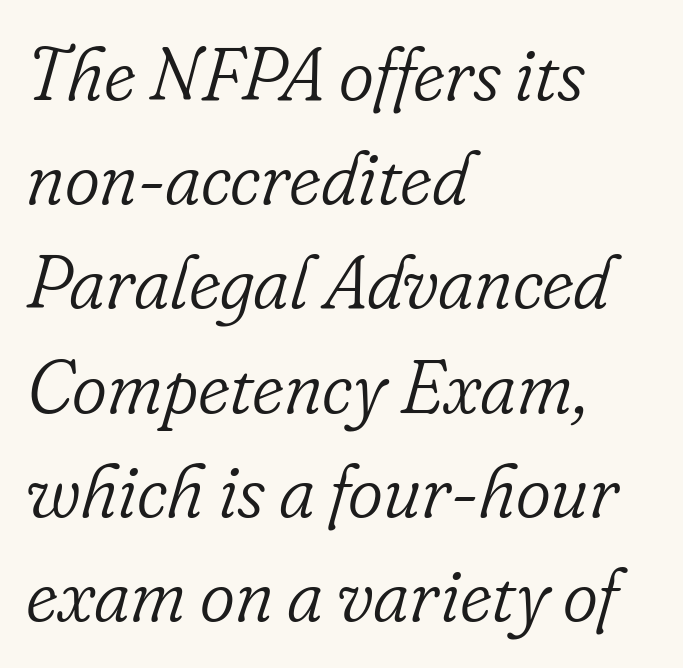
Q: Is the text bold? A: No.
Q: Is the text italic (slanted)? A: Yes, it leans right by about 16 degrees.
Q: Is the typeface a serif or a sans-serif typeface? A: Serif.
Q: Is the text underlined? A: No.
Q: How is the paragraph aligned? A: Left-aligned.
Q: Is the spacing between letters normal or unusually wide? A: Normal.
Q: Is the spacing between lines tight, normal or loose? A: Normal.
Q: Width (condensed, normal, or wide)? A: Normal.
Q: Stroke contrast? A: Low.
Q: x-height? A: Small.
Q: Monospaced? A: No.
